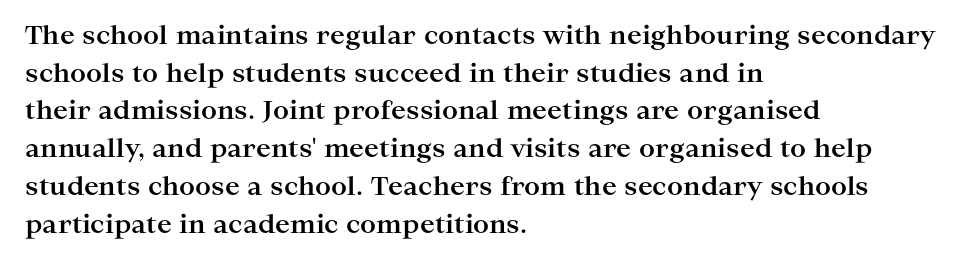
Q: Is the text bold? A: Yes.
Q: Is the text italic (slanted)? A: No, it is upright.
Q: Is the text underlined? A: No.
Q: How is the paragraph aligned? A: Left-aligned.
Q: Is the spacing between letters normal or unusually wide? A: Normal.
Q: Is the spacing between lines tight, normal or loose? A: Normal.
